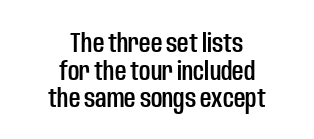
{"serif": "no", "italic": "no", "width": "condensed", "stroke_contrast": "low", "x_height": "large", "monospaced": "no", "underline": "no", "align": "center", "line_spacing": "tight", "line_spacing_ratio": 0.99, "letter_spacing": "normal", "letter_spacing_em": 0.0, "glyph_px": 28}
